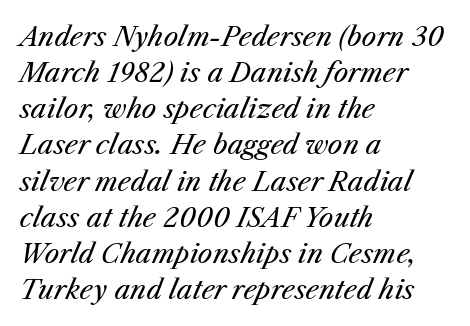
Q: Is the text bold? A: No.
Q: Is the text italic (slanted)? A: Yes, it leans right by about 25 degrees.
Q: Is the text underlined? A: No.
Q: How is the paragraph aligned? A: Left-aligned.
Q: Is the spacing between letters normal or unusually wide? A: Normal.
Q: Is the spacing between lines tight, normal or loose? A: Normal.
